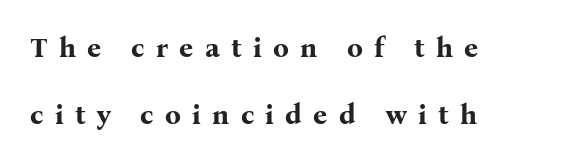
A dark, heavy texture on the line: the type is bold. The font's upright variant was chosen for this text. Has an underline been added? It has not. One-word summary of the alignment: left. Each letter keeps its own natural width here, so spacing adapts to shape. The designer dialed line spacing up above the default.
